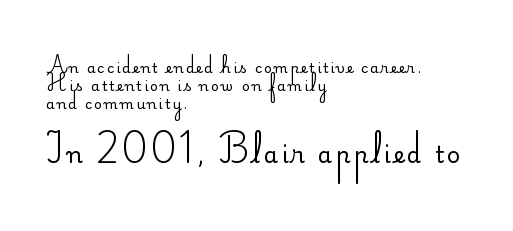
Q: Is the text bold? A: No.
Q: Is the text italic (slanted)? A: No, it is upright.
Q: Is the text underlined? A: No.
Q: How is the paragraph aligned? A: Left-aligned.
Q: Is the spacing between lines tight, normal or loose? A: Normal.
Q: Which block of text is set in a larger size, the first (top) or the second (bottom)? A: The second (bottom) one.
